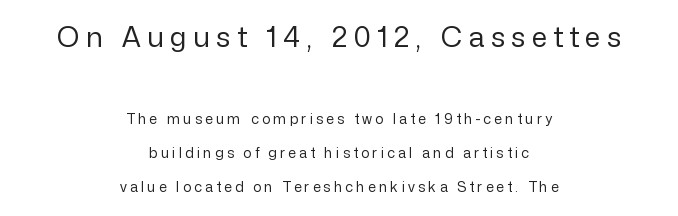
The image shows 28 px regular-weight sans-serif type, upright; set centered, loose line spacing (2.44x), unusually wide letter spacing (+0.23 em), not underlined; the first (top) block is 2.0x larger; low stroke contrast and a medium x-height.
